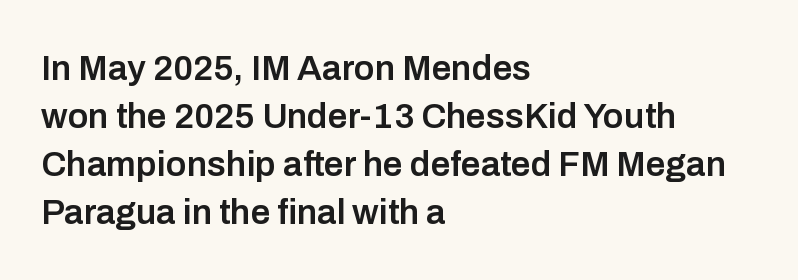
{"serif": "no", "italic": "no", "bold": "semi", "weight": "semibold", "width": "normal", "stroke_contrast": "low", "x_height": "medium", "monospaced": "no", "underline": "no", "align": "left", "line_spacing": "normal", "line_spacing_ratio": 1.37, "letter_spacing": "normal", "letter_spacing_em": 0.0, "glyph_px": 35}
